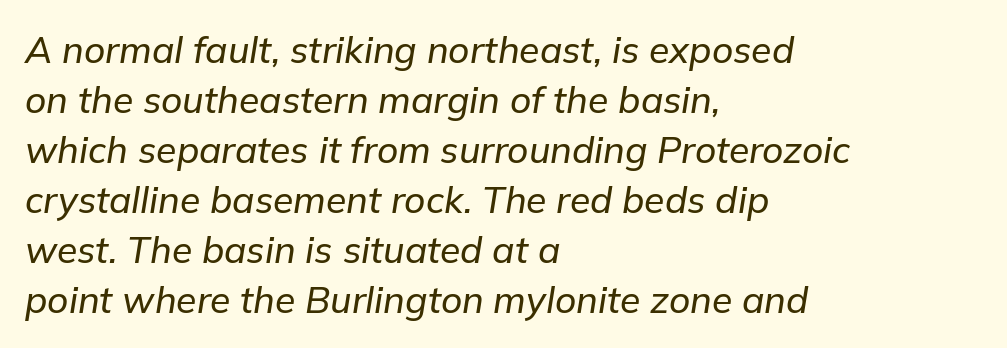
Q: Is the text italic (slanted)? A: Yes, it leans right by about 9 degrees.
Q: Is the text underlined? A: No.
Q: How is the paragraph aligned? A: Left-aligned.
Q: Is the spacing between letters normal or unusually wide? A: Normal.
Q: Is the spacing between lines tight, normal or loose? A: Normal.
Q: Width (condensed, normal, or wide)? A: Normal.
Q: Stroke contrast? A: Low.
Q: x-height? A: Medium.
Q: Monospaced? A: No.
